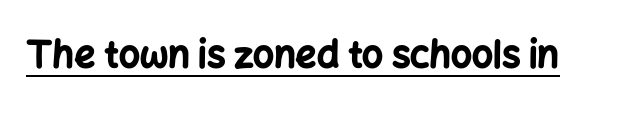
The image shows 37 px bold sans-serif type, upright; set normal letter spacing, underlined; low stroke contrast and a medium x-height.
